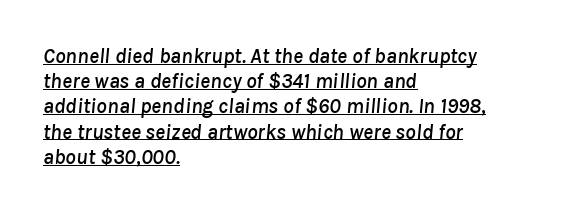
Q: Is the text italic (slanted)? A: Yes, it leans right by about 8 degrees.
Q: Is the text underlined? A: Yes.
Q: How is the paragraph aligned? A: Left-aligned.
Q: Is the spacing between letters normal or unusually wide? A: Normal.
